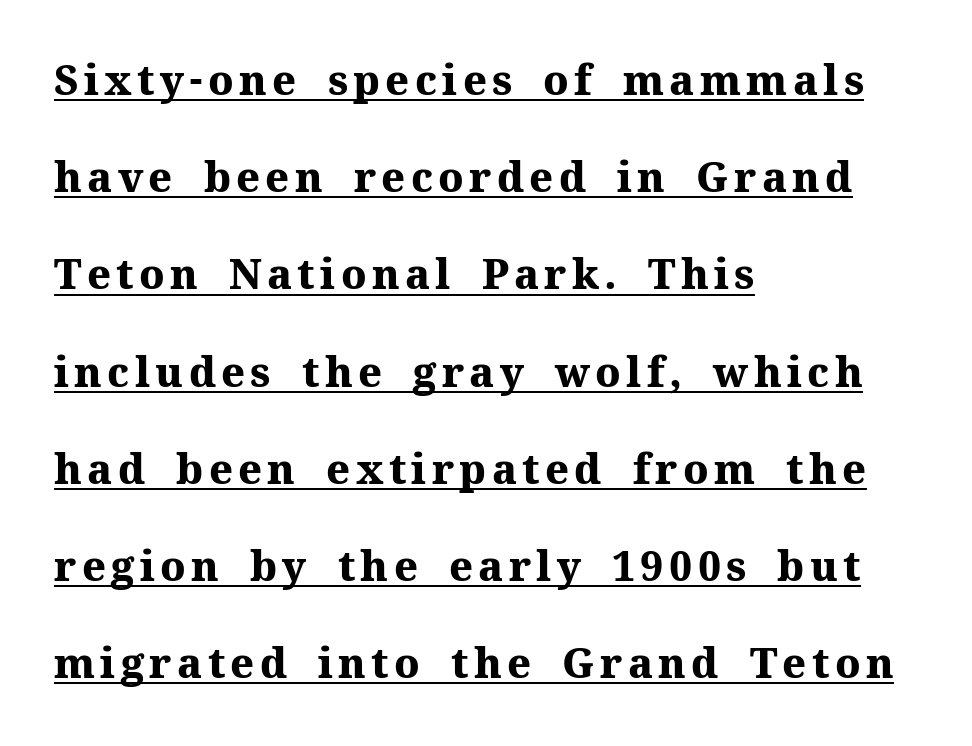
{"serif": "yes", "italic": "no", "bold": "yes", "weight": "heavy", "width": "normal", "stroke_contrast": "medium", "x_height": "medium", "monospaced": "no", "underline": "yes", "align": "left", "line_spacing": "loose", "line_spacing_ratio": 2.37, "glyph_px": 41}
